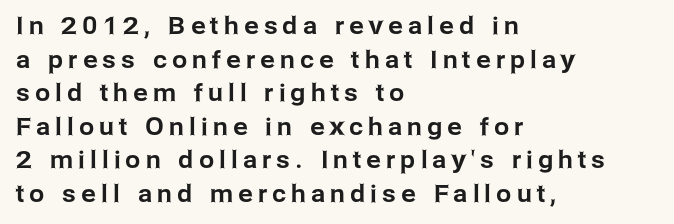
These lines are set flush left with a ragged right edge. Letters rest on an invisible, unmarked baseline. The face used here is rendered with a markedly widened letterfit. Students, observe: this is what conventionally led text looks like.
